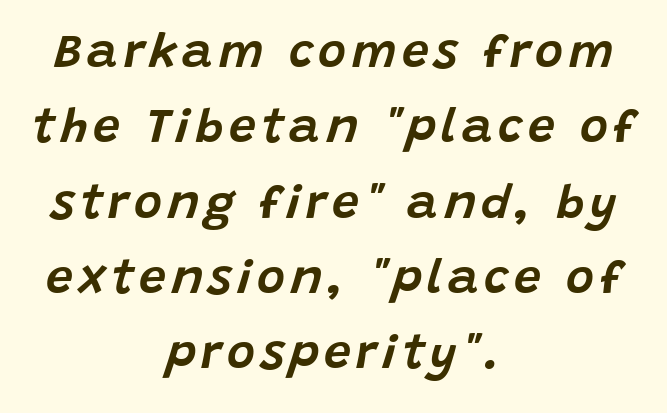
Character widths vary here, with narrow letters taking less room than wide ones. The line-height multiplier appears to be the usual default. A clean baseline with only descenders dipping below it. In terms of posture, this sample is oblique.
